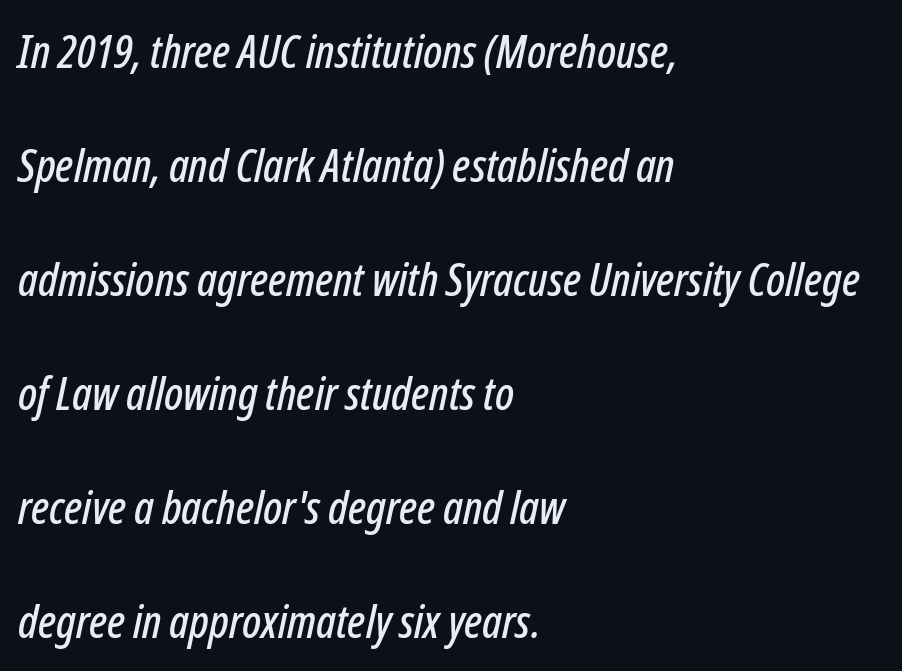
The image shows 46 px condensed type, italic (leaning right); set left-aligned, loose line spacing (2.48x), normal letter spacing, not underlined; low stroke contrast and a medium x-height.
